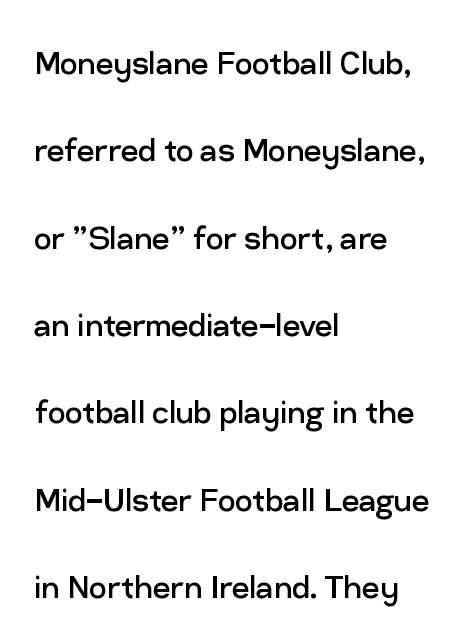
Q: Is the text bold? A: No.
Q: Is the text italic (slanted)? A: No, it is upright.
Q: Is the typeface a serif or a sans-serif typeface? A: Sans-serif.
Q: Is the text underlined? A: No.
Q: How is the paragraph aligned? A: Left-aligned.
Q: Is the spacing between letters normal or unusually wide? A: Normal.
Q: Is the spacing between lines tight, normal or loose? A: Loose.
Q: Width (condensed, normal, or wide)? A: Normal.
Q: Stroke contrast? A: Low.
Q: x-height? A: Medium.
Q: Monospaced? A: No.
